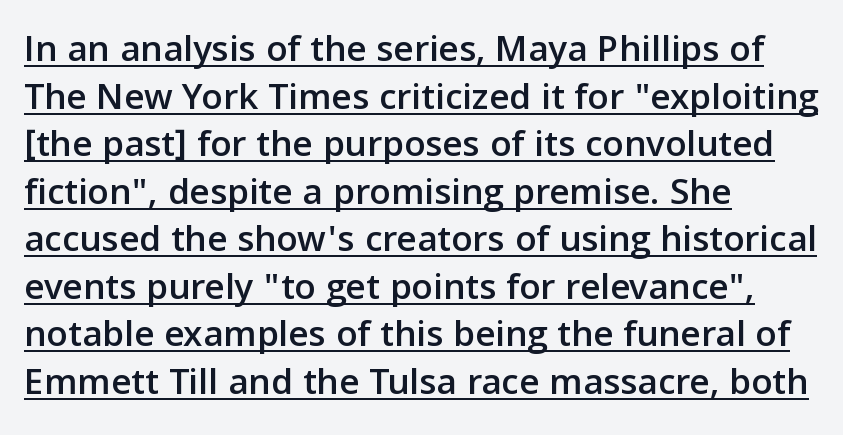
Q: Is the text italic (slanted)? A: No, it is upright.
Q: Is the typeface a serif or a sans-serif typeface? A: Sans-serif.
Q: Is the text underlined? A: Yes.
Q: How is the paragraph aligned? A: Left-aligned.
Q: Is the spacing between letters normal or unusually wide? A: Normal.
Q: Width (condensed, normal, or wide)? A: Normal.
Q: Stroke contrast? A: Low.
Q: x-height? A: Medium.
Q: Monospaced? A: No.
